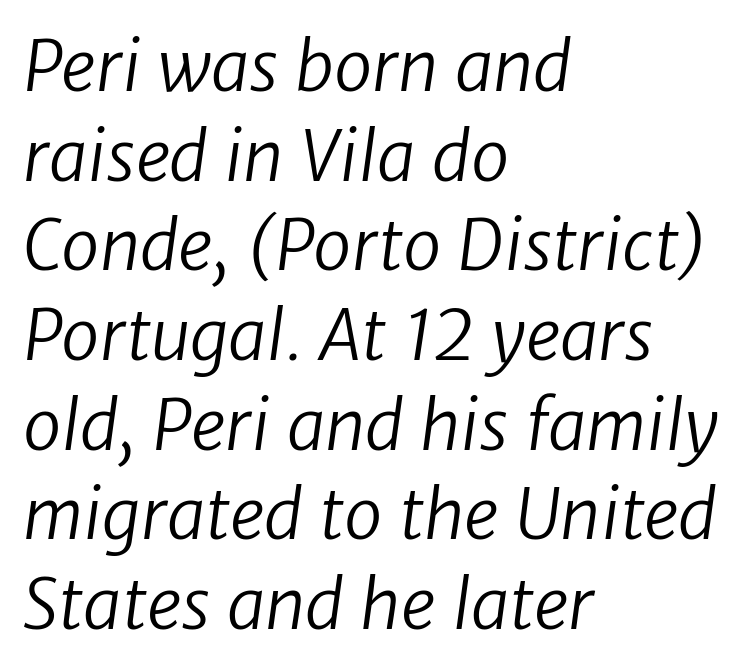
{"serif": "no", "bold": "no", "weight": "regular", "width": "normal", "stroke_contrast": "low", "x_height": "medium", "monospaced": "no", "underline": "no", "align": "left", "line_spacing": "normal", "line_spacing_ratio": 1.3, "letter_spacing": "normal", "letter_spacing_em": 0.0, "glyph_px": 69}
